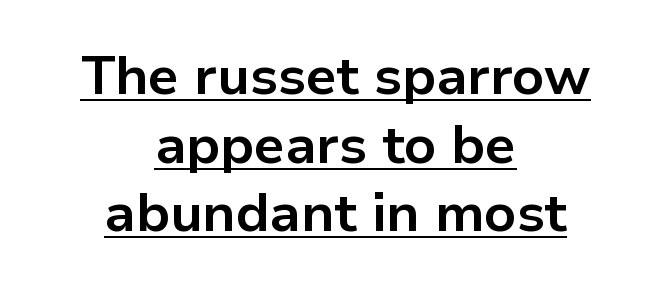
The image shows 54 px bold sans-serif type, upright; set centered, normal line spacing (1.27x), normal letter spacing, underlined; low stroke contrast and a medium x-height.
